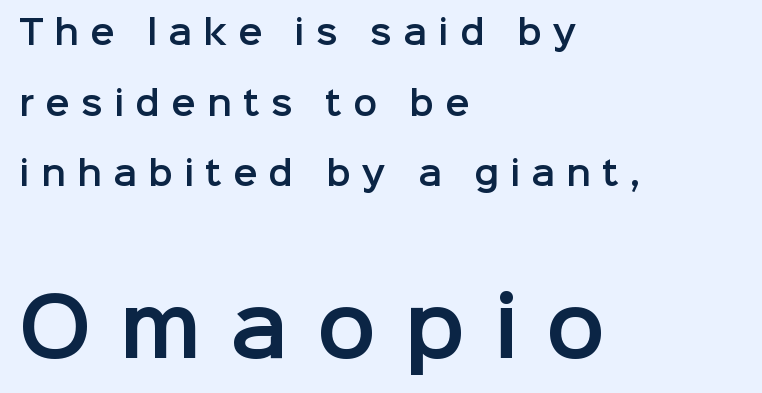
The image shows 79 px sans-serif type, upright; set left-aligned, loose line spacing (2.21x), unusually wide letter spacing (+0.35 em), not underlined; the second (bottom) block is 2.47x larger; low stroke contrast and a medium x-height.
